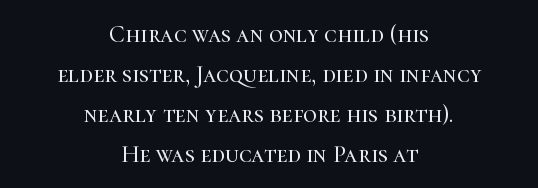
The image shows 24 px text type, upright; set centered, normal line spacing (1.66x), normal letter spacing, not underlined.
